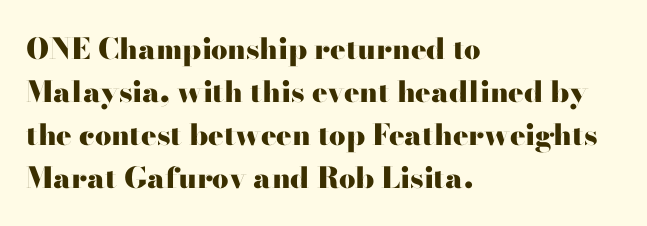
The image shows 29 px heavy, wide serif type, upright; set left-aligned, normal line spacing (1.48x), normal letter spacing, not underlined; high stroke contrast and a small x-height.
